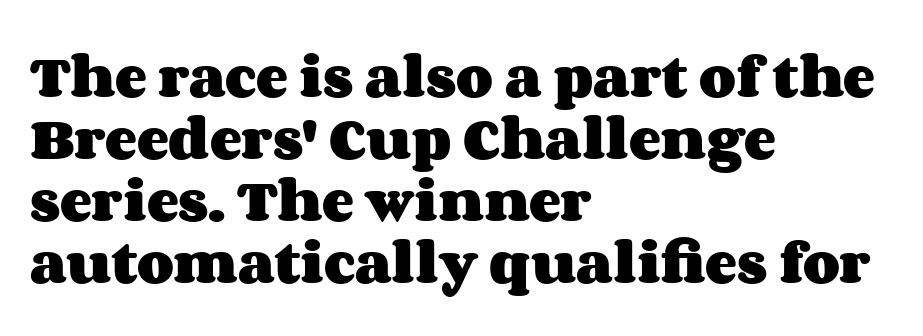
The image shows 48 px heavy, wide type, upright; set left-aligned, normal line spacing (1.29x), normal letter spacing, not underlined; medium stroke contrast and a large x-height.
